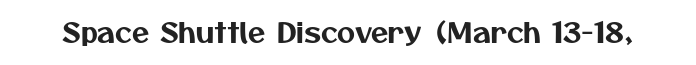
{"serif": "no", "width": "normal", "stroke_contrast": "medium", "x_height": "medium", "monospaced": "no", "underline": "no", "letter_spacing": "normal", "letter_spacing_em": 0.0, "glyph_px": 28}
